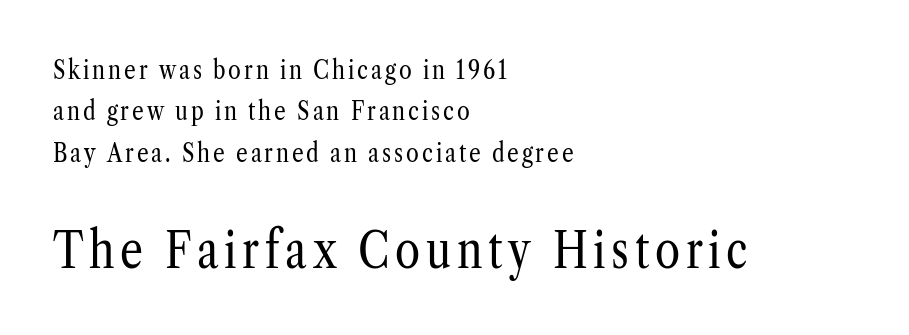
Q: Is the text bold? A: No.
Q: Is the text italic (slanted)? A: No, it is upright.
Q: Is the typeface a serif or a sans-serif typeface? A: Serif.
Q: Is the text underlined? A: No.
Q: How is the paragraph aligned? A: Left-aligned.
Q: Is the spacing between lines tight, normal or loose? A: Normal.
Q: Which block of text is set in a larger size, the first (top) or the second (bottom)? A: The second (bottom) one.
Q: Width (condensed, normal, or wide)? A: Condensed.
Q: Stroke contrast? A: Low.
Q: x-height? A: Medium.
Q: Monospaced? A: No.
